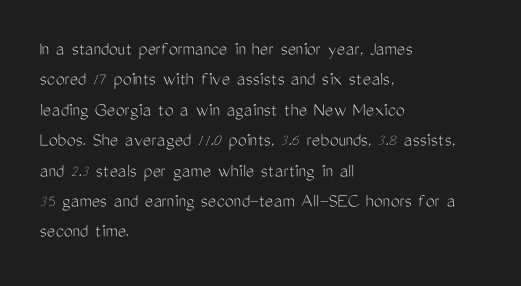
The typesetting does not lean heavy: it is not bold. Words appear dense and cohesive because spacing is normal. Every character sits straight up, as roman type does. What's the leading like? Ordinary, nothing unusual. Glance below the letters and you will spot only blank space.
